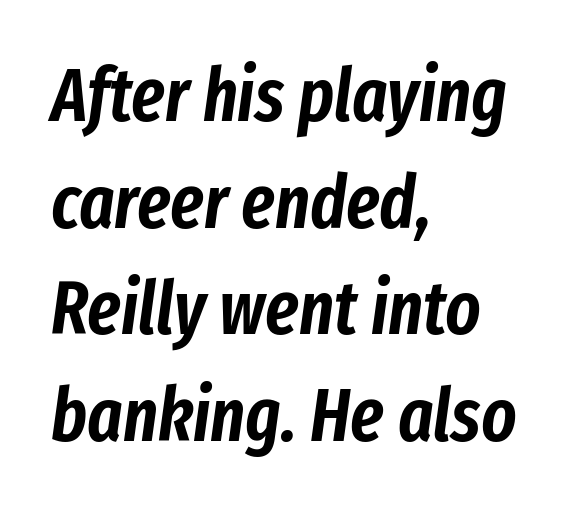
Q: Is the text italic (slanted)? A: Yes, it leans right by about 8 degrees.
Q: Is the text underlined? A: No.
Q: How is the paragraph aligned? A: Left-aligned.
Q: Is the spacing between letters normal or unusually wide? A: Normal.
Q: Is the spacing between lines tight, normal or loose? A: Normal.
Q: Width (condensed, normal, or wide)? A: Condensed.
Q: Stroke contrast? A: Low.
Q: x-height? A: Medium.
Q: Monospaced? A: No.
